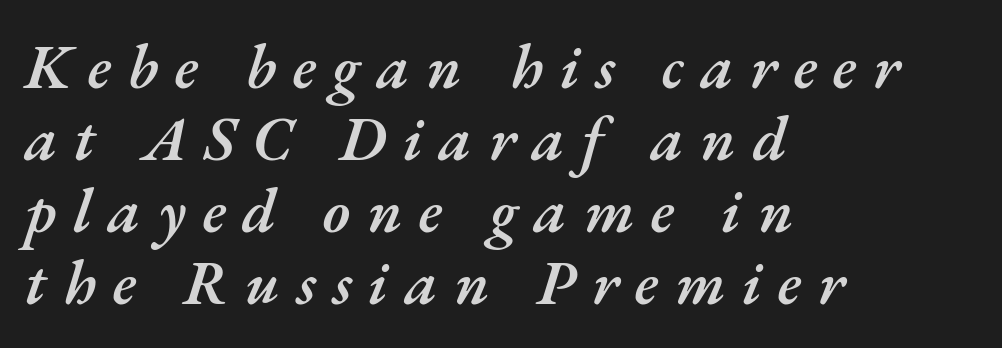
Q: Is the text bold? A: Semi-bold.
Q: Is the text italic (slanted)? A: Yes, it leans right by about 17 degrees.
Q: Is the text underlined? A: No.
Q: How is the paragraph aligned? A: Left-aligned.
Q: Is the spacing between letters normal or unusually wide? A: Unusually wide.
Q: Width (condensed, normal, or wide)? A: Normal.
Q: Stroke contrast? A: Medium.
Q: x-height? A: Small.
Q: Monospaced? A: No.
